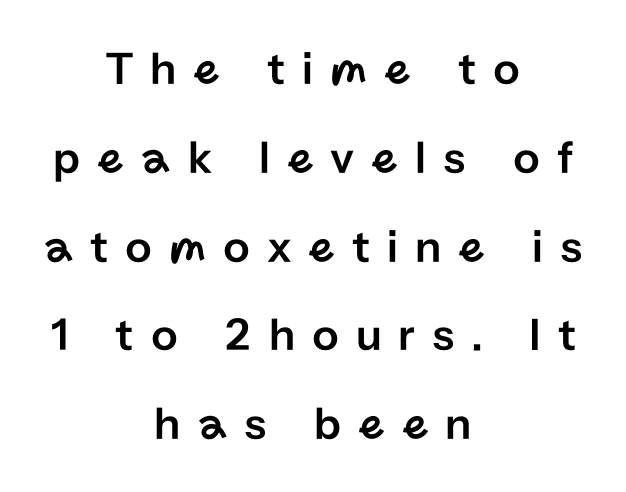
Q: Is the text italic (slanted)? A: No, it is upright.
Q: Is the typeface a serif or a sans-serif typeface? A: Sans-serif.
Q: Is the text underlined? A: No.
Q: How is the paragraph aligned? A: Centered.
Q: Is the spacing between letters normal or unusually wide? A: Unusually wide.
Q: Width (condensed, normal, or wide)? A: Normal.
Q: Stroke contrast? A: Low.
Q: x-height? A: Medium.
Q: Monospaced? A: No.
